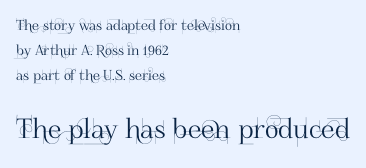
The image shows 27 px text type, upright; set left-aligned, line spacing 1.78x, normal letter spacing, not underlined; the second (bottom) block is 1.93x larger.
